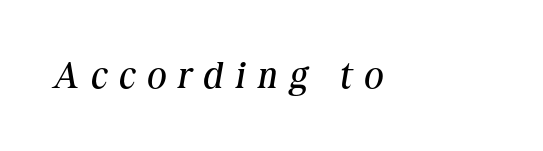
The image shows 37 px regular-weight serif type, italic (leaning right); set unusually wide letter spacing (+0.33 em), not underlined; medium stroke contrast and a medium x-height.
